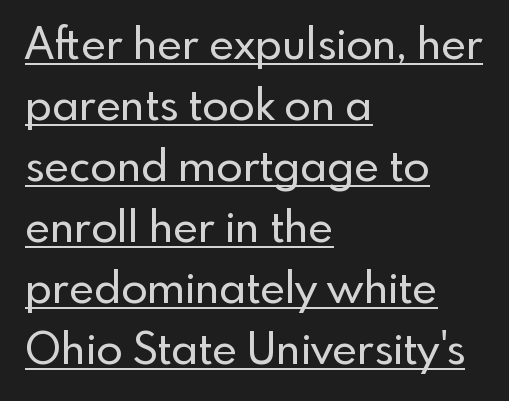
Q: Is the text italic (slanted)? A: No, it is upright.
Q: Is the typeface a serif or a sans-serif typeface? A: Sans-serif.
Q: Is the text underlined? A: Yes.
Q: How is the paragraph aligned? A: Left-aligned.
Q: Is the spacing between letters normal or unusually wide? A: Normal.
Q: Is the spacing between lines tight, normal or loose? A: Normal.
Q: Width (condensed, normal, or wide)? A: Normal.
Q: x-height? A: Small.
Q: Monospaced? A: No.
